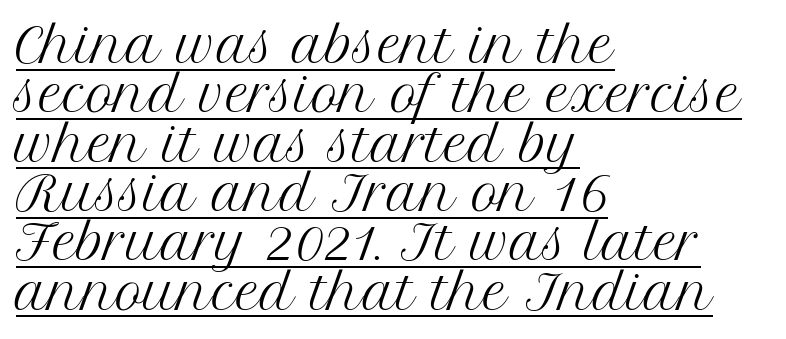
{"bold": "no", "weight": "regular", "width": "normal", "stroke_contrast": "medium", "x_height": "medium", "monospaced": "no", "underline": "yes", "align": "left", "line_spacing": "tight", "line_spacing_ratio": 1.05, "letter_spacing": "normal", "letter_spacing_em": 0.0, "glyph_px": 47}
